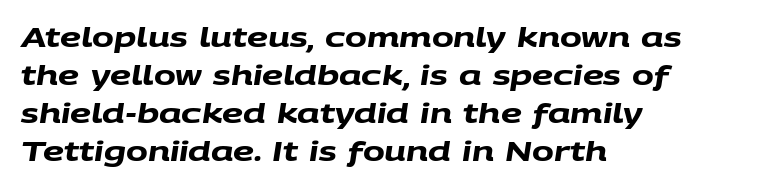
The image shows 26 px bold type; set left-aligned, normal line spacing (1.46x), normal letter spacing, not underlined.
